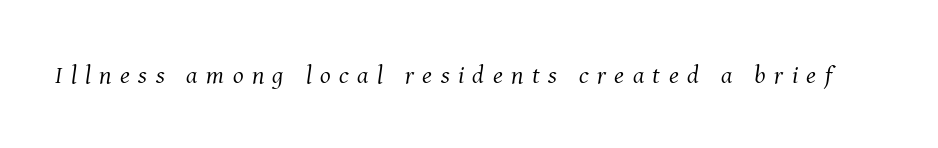
A typesetter would call this heavily tracked-out type. Nobody drew a line under any word here. Quick note: italic. A light-to-regular cut is what we see here.
